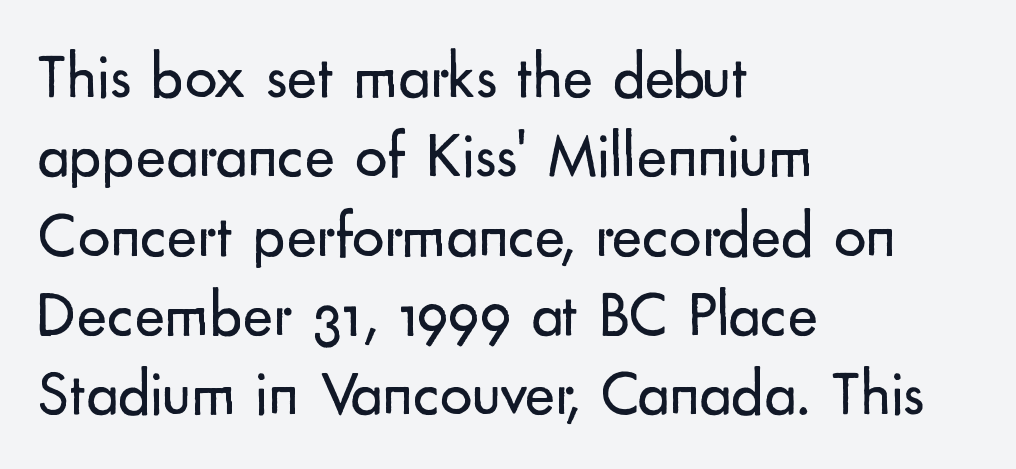
{"serif": "no", "italic": "no", "bold": "no", "weight": "regular", "width": "normal", "stroke_contrast": "low", "x_height": "small", "monospaced": "no", "underline": "no", "align": "left", "line_spacing_ratio": 1.24, "letter_spacing": "normal", "letter_spacing_em": 0.0, "glyph_px": 64}
